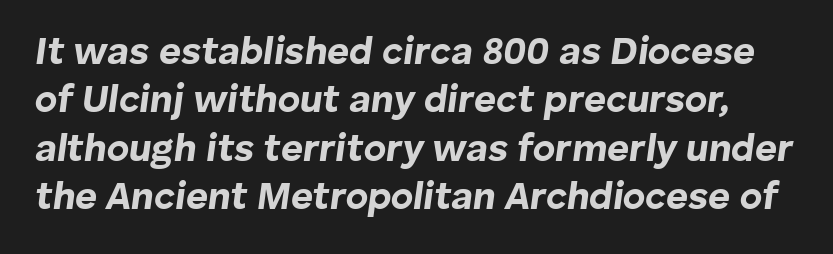
{"italic": "yes", "lean": "right", "slant_degrees": 8, "bold": "yes", "weight": "bold", "width": "normal", "stroke_contrast": "low", "x_height": "medium", "monospaced": "no", "underline": "no", "line_spacing": "normal", "line_spacing_ratio": 1.27, "letter_spacing": "normal", "letter_spacing_em": 0.0, "glyph_px": 38}
